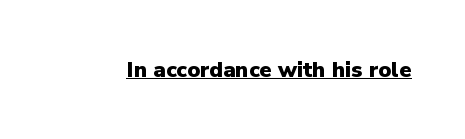
{"italic": "no", "bold": "yes", "underline": "yes", "letter_spacing": "normal", "letter_spacing_em": 0.0, "glyph_px": 22}
